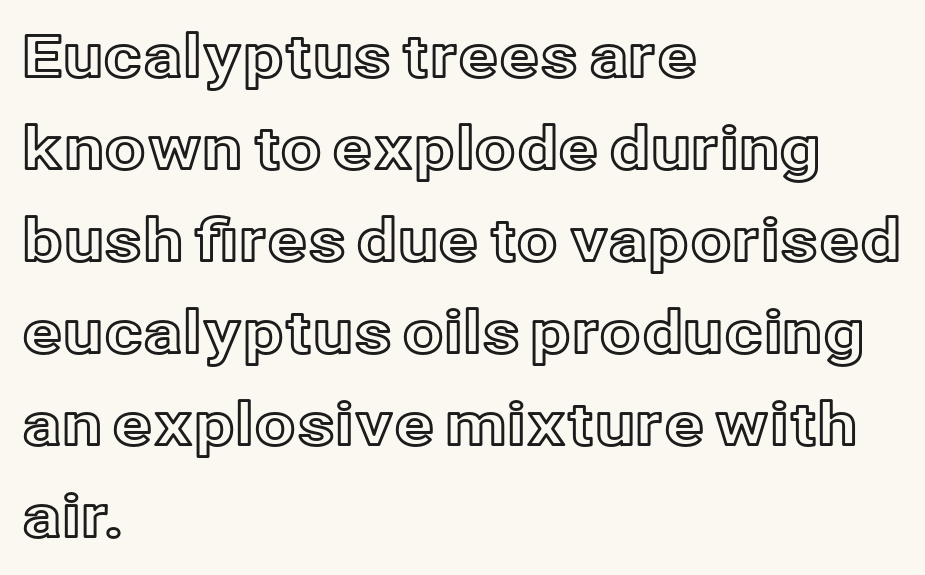
Q: Is the text italic (slanted)? A: No, it is upright.
Q: Is the text underlined? A: No.
Q: How is the paragraph aligned? A: Left-aligned.
Q: Is the spacing between letters normal or unusually wide? A: Normal.
Q: Is the spacing between lines tight, normal or loose? A: Normal.
Q: Width (condensed, normal, or wide)? A: Normal.
Q: x-height? A: Medium.
Q: Monospaced? A: No.
